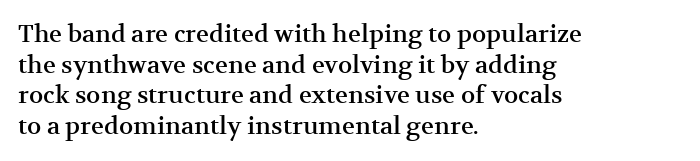
The image shows 24 px text type, upright; set left-aligned, normal line spacing (1.28x), normal letter spacing, not underlined.
